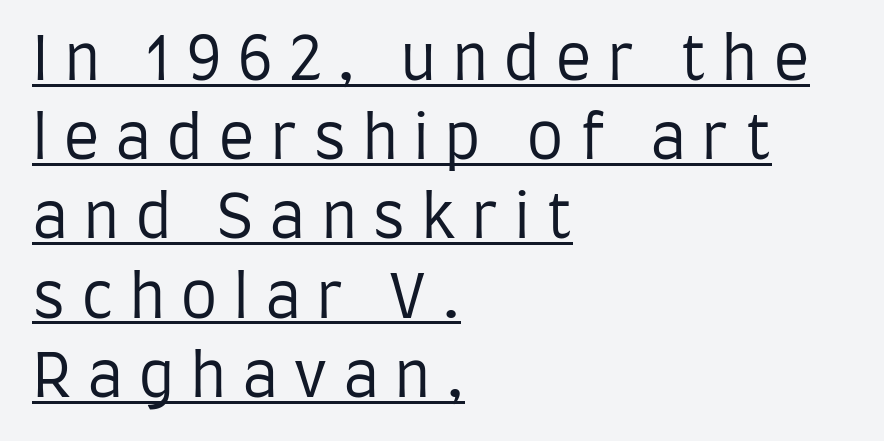
Caption: face not bold, strokes unweighted. Varying glyph widths throughout — classic text-font behaviour. Ascenders rise straight up at ninety degrees. Is this a sans? Yes — the strokes have no serifs. What's the leading like? Ordinary, nothing unusual.
